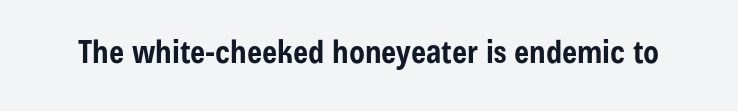
A sans-serif font was chosen for this passage. Check the space under the baseline: it is left empty. A dark, heavy texture on the line: the type is bold. Inter-character spacing is left at the font's built-in metrics. Ascenders rise straight up at ninety degrees. The face used here is proportionally spaced, like ordinary book or web type.
